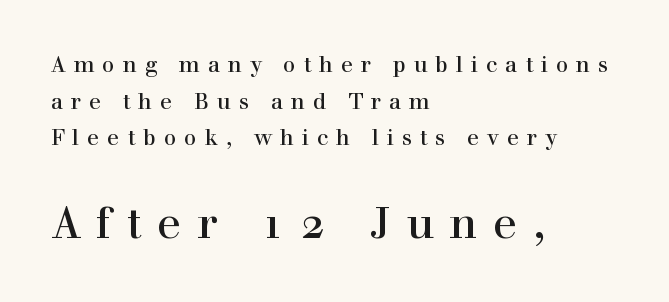
The image shows 44 px serif type, upright; set left-aligned, normal line spacing (1.67x), unusually wide letter spacing (+0.36 em), not underlined; the second (bottom) block is 2.0x larger; a medium x-height.
